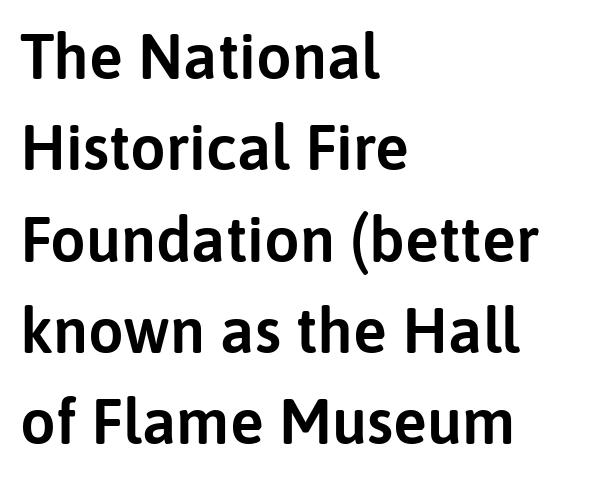
The image shows 63 px sans-serif type, upright; set left-aligned, normal line spacing (1.45x), normal letter spacing, not underlined; low stroke contrast and a medium x-height.
